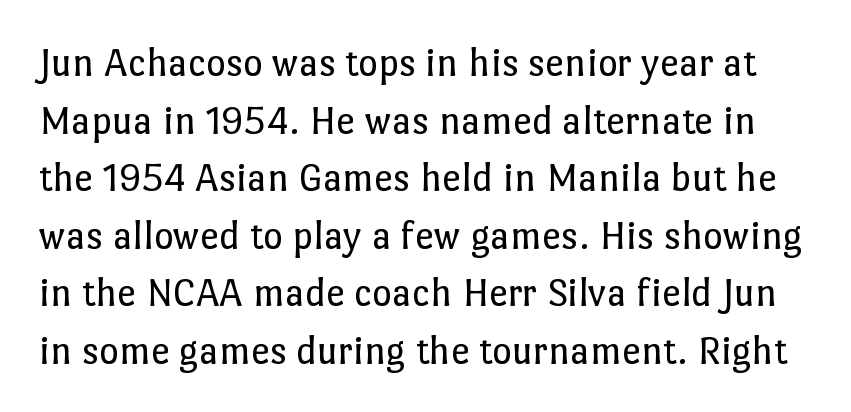
The image shows 42 px regular-weight type, upright; set normal line spacing (1.37x), normal letter spacing, not underlined; low stroke contrast and a medium x-height.
